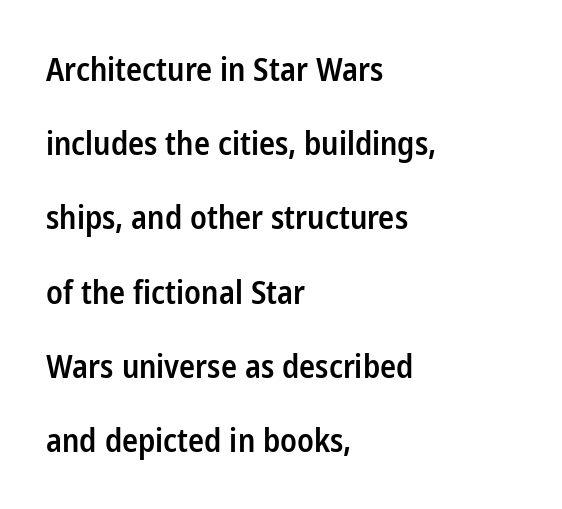
Each new line begins a long way beneath the previous one. The gaps between neighbouring characters are ordinary and unremarkable. Unmarked baselines from the first word to the last. When letters stand straight like this, we call the style roman or upright. The strokes are fattened partway — semibold, not bold. Each letter keeps its own natural width here, so spacing adapts to shape.
